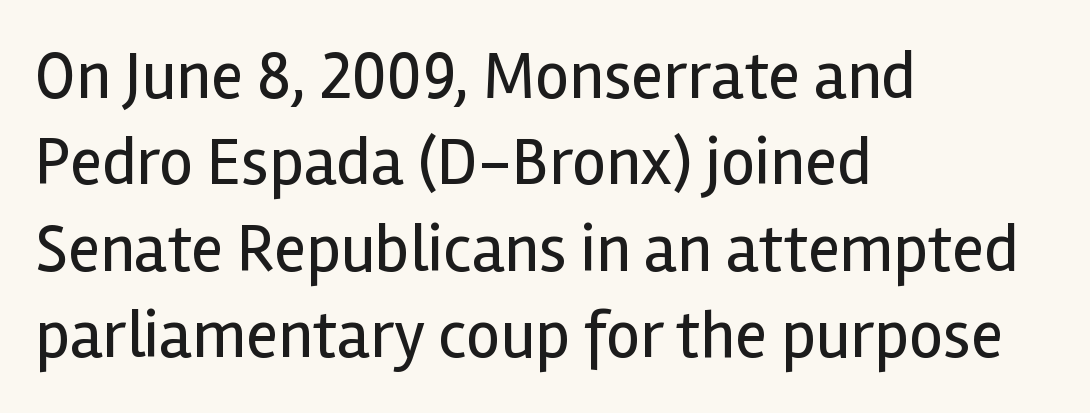
Q: Is the text bold? A: No.
Q: Is the text italic (slanted)? A: No, it is upright.
Q: Is the typeface a serif or a sans-serif typeface? A: Sans-serif.
Q: Is the text underlined? A: No.
Q: How is the paragraph aligned? A: Left-aligned.
Q: Is the spacing between letters normal or unusually wide? A: Normal.
Q: Is the spacing between lines tight, normal or loose? A: Normal.
Q: Width (condensed, normal, or wide)? A: Normal.
Q: x-height? A: Medium.
Q: Monospaced? A: No.
